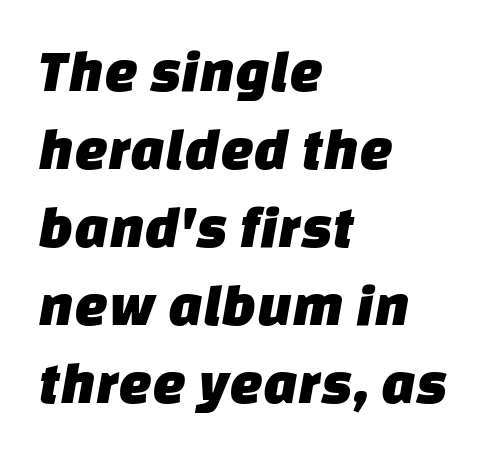
The image shows 60 px sans-serif type; set left-aligned, normal line spacing (1.3x), normal letter spacing, not underlined; low stroke contrast and a large x-height.
